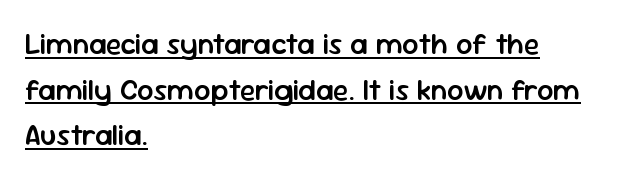
Q: Is the text bold? A: Semi-bold.
Q: Is the text italic (slanted)? A: No, it is upright.
Q: Is the typeface a serif or a sans-serif typeface? A: Sans-serif.
Q: Is the text underlined? A: Yes.
Q: How is the paragraph aligned? A: Left-aligned.
Q: Is the spacing between letters normal or unusually wide? A: Normal.
Q: Is the spacing between lines tight, normal or loose? A: Normal.
Q: Width (condensed, normal, or wide)? A: Normal.
Q: Stroke contrast? A: Low.
Q: x-height? A: Medium.
Q: Monospaced? A: No.
